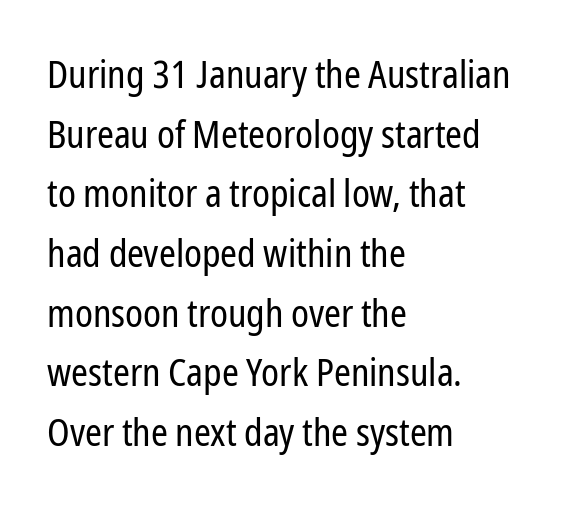
{"serif": "no", "italic": "no", "bold": "no", "weight": "regular", "width": "condensed", "stroke_contrast": "low", "x_height": "medium", "monospaced": "no", "underline": "no", "align": "left", "line_spacing": "normal", "line_spacing_ratio": 1.57, "letter_spacing": "normal", "letter_spacing_em": 0.0, "glyph_px": 38}
